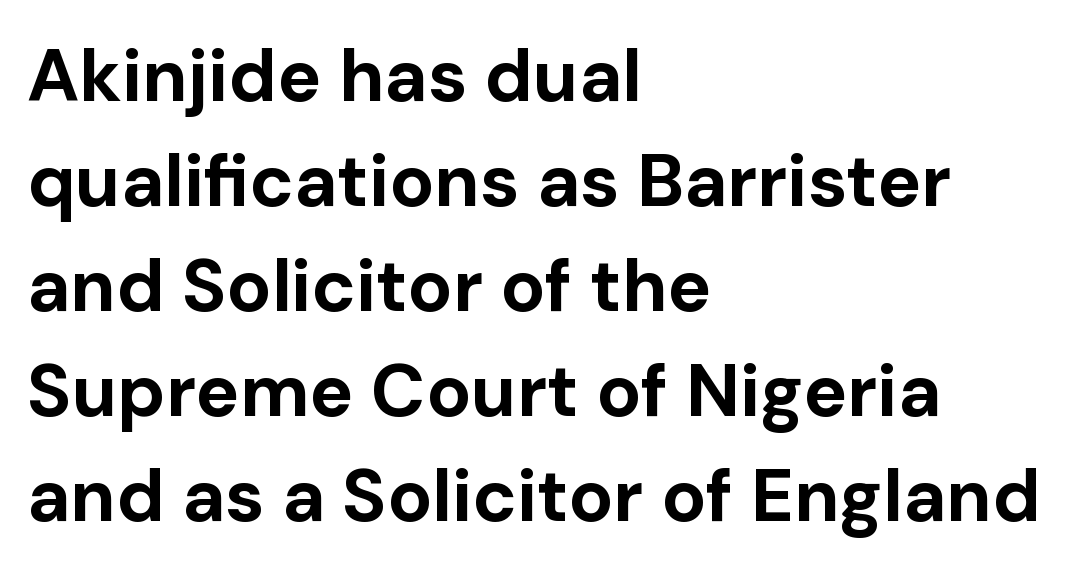
When letters stand straight like this, we call the style roman or upright. On the weight axis this lands at bold, roughly 700. The rendering keeps characters at their native spacing. Here the designer chose a conventional face with non-uniform glyph widths.
